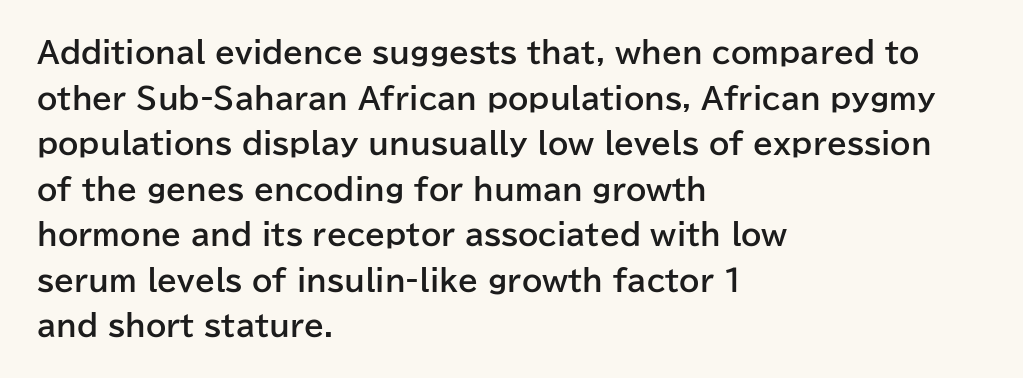
Q: Is the text bold? A: Yes.
Q: Is the text italic (slanted)? A: No, it is upright.
Q: Is the typeface a serif or a sans-serif typeface? A: Sans-serif.
Q: Is the text underlined? A: No.
Q: How is the paragraph aligned? A: Left-aligned.
Q: Is the spacing between letters normal or unusually wide? A: Normal.
Q: Is the spacing between lines tight, normal or loose? A: Normal.
Q: Width (condensed, normal, or wide)? A: Normal.
Q: Stroke contrast? A: Low.
Q: x-height? A: Medium.
Q: Monospaced? A: No.
